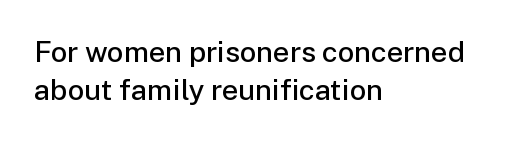
{"serif": "no", "italic": "no", "bold": "semi", "weight": "semibold", "width": "normal", "stroke_contrast": "low", "x_height": "medium", "monospaced": "no", "underline": "no", "align": "left", "line_spacing": "normal", "line_spacing_ratio": 1.31, "letter_spacing": "normal", "letter_spacing_em": 0.0, "glyph_px": 29}
